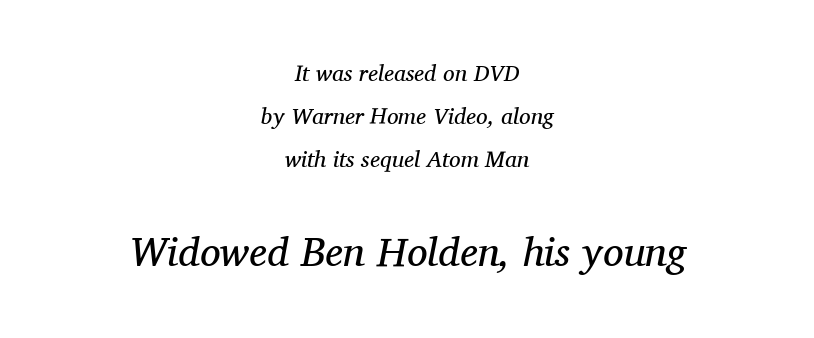
{"serif": "yes", "italic": "yes", "lean": "right", "slant_degrees": 11, "bold": "no", "weight": "regular", "width": "normal", "stroke_contrast": "medium", "x_height": "medium", "monospaced": "no", "underline": "no", "align": "center", "line_spacing_ratio": 1.88, "letter_spacing": "normal", "letter_spacing_em": 0.0, "larger_block": "second", "size_ratio": 1.78, "glyph_px": 41}
